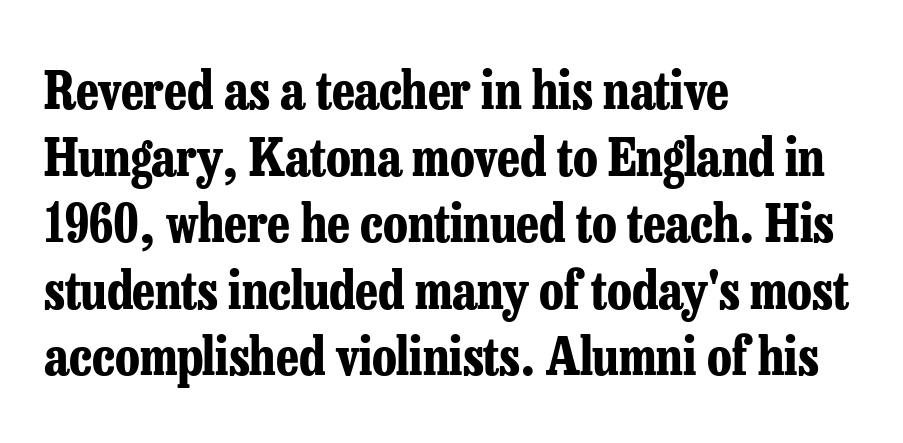
The image shows 52 px bold, condensed serif type, upright; set left-aligned, normal line spacing (1.28x), normal letter spacing, not underlined; low stroke contrast and a medium x-height.
